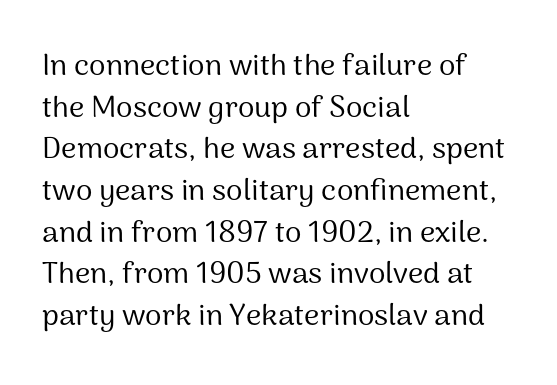
{"serif": "no", "italic": "no", "bold": "no", "weight": "regular", "width": "normal", "stroke_contrast": "medium", "x_height": "medium", "monospaced": "no", "underline": "no", "align": "left", "line_spacing": "normal", "line_spacing_ratio": 1.39, "letter_spacing": "normal", "letter_spacing_em": 0.0, "glyph_px": 30}
